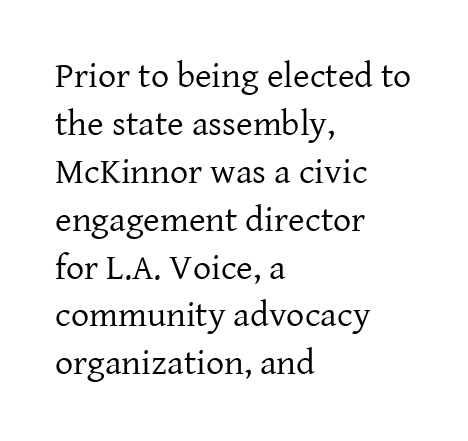
Q: Is the text bold? A: No.
Q: Is the text italic (slanted)? A: No, it is upright.
Q: Is the typeface a serif or a sans-serif typeface? A: Serif.
Q: Is the text underlined? A: No.
Q: How is the paragraph aligned? A: Left-aligned.
Q: Is the spacing between letters normal or unusually wide? A: Normal.
Q: Is the spacing between lines tight, normal or loose? A: Normal.
Q: Width (condensed, normal, or wide)? A: Normal.
Q: Stroke contrast? A: Low.
Q: x-height? A: Medium.
Q: Monospaced? A: No.
